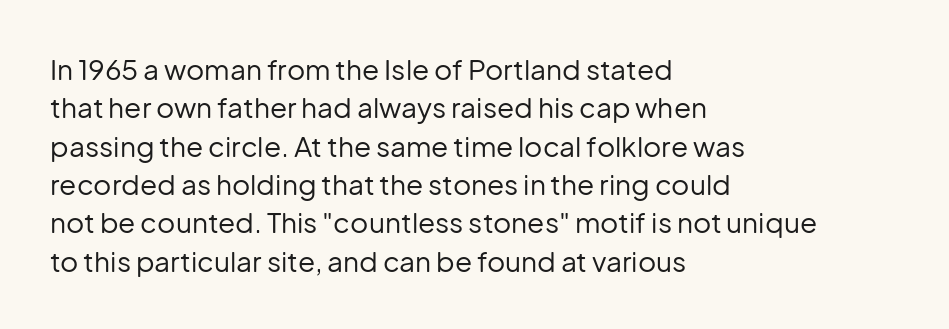
Q: Is the text bold? A: No.
Q: Is the text italic (slanted)? A: No, it is upright.
Q: Is the typeface a serif or a sans-serif typeface? A: Sans-serif.
Q: Is the text underlined? A: No.
Q: How is the paragraph aligned? A: Left-aligned.
Q: Is the spacing between letters normal or unusually wide? A: Normal.
Q: Is the spacing between lines tight, normal or loose? A: Normal.
Q: Width (condensed, normal, or wide)? A: Normal.
Q: Stroke contrast? A: Low.
Q: x-height? A: Medium.
Q: Monospaced? A: No.
